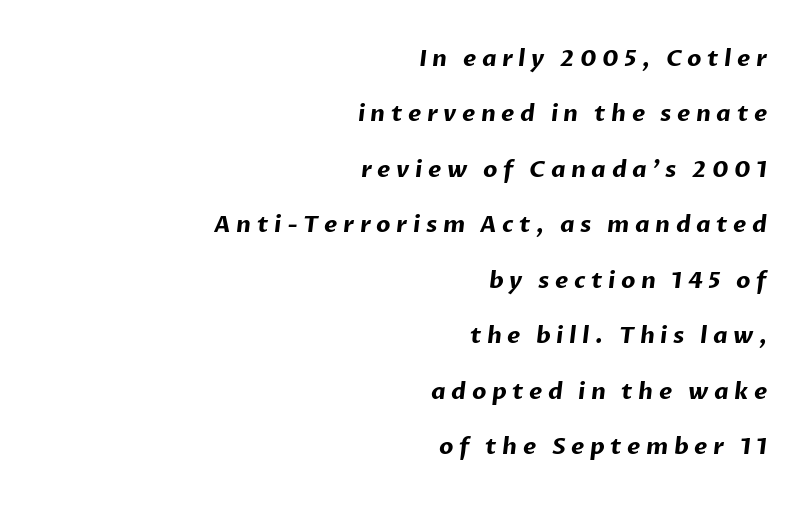
Q: Is the text bold? A: Yes.
Q: Is the text underlined? A: No.
Q: How is the paragraph aligned? A: Right-aligned.
Q: Is the spacing between letters normal or unusually wide? A: Unusually wide.
Q: Is the spacing between lines tight, normal or loose? A: Loose.
